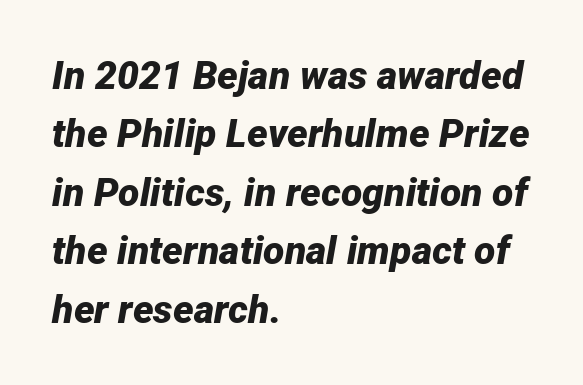
The image shows 39 px bold type, italic (leaning right); set left-aligned, normal line spacing (1.5x), normal letter spacing, not underlined; low stroke contrast and a medium x-height.
